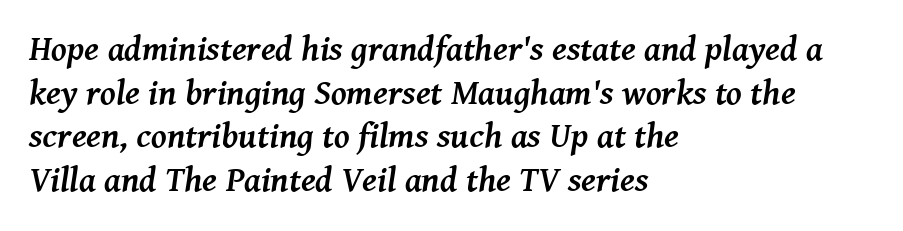
Q: Is the text bold? A: Yes.
Q: Is the text italic (slanted)? A: Yes, it leans right by about 8 degrees.
Q: Is the typeface a serif or a sans-serif typeface? A: Serif.
Q: Is the text underlined? A: No.
Q: How is the paragraph aligned? A: Left-aligned.
Q: Is the spacing between letters normal or unusually wide? A: Normal.
Q: Is the spacing between lines tight, normal or loose? A: Normal.
Q: Width (condensed, normal, or wide)? A: Normal.
Q: Stroke contrast? A: Medium.
Q: x-height? A: Medium.
Q: Monospaced? A: No.
